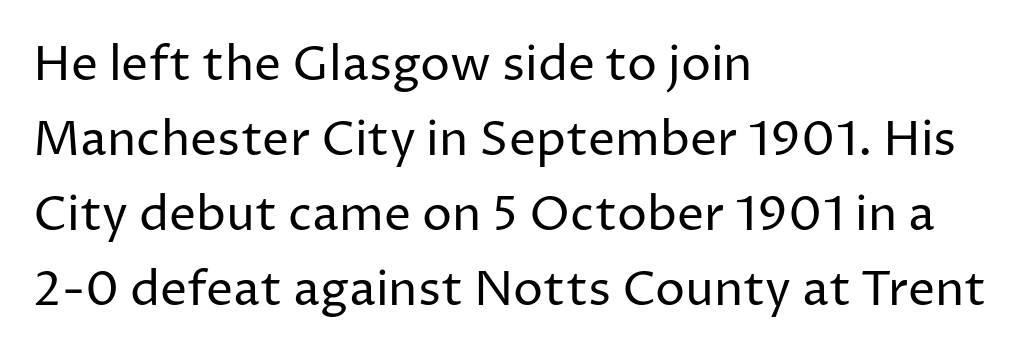
{"serif": "no", "italic": "no", "bold": "no", "weight": "regular", "width": "normal", "stroke_contrast": "low", "x_height": "medium", "monospaced": "no", "underline": "no", "align": "left", "line_spacing": "normal", "line_spacing_ratio": 1.56, "letter_spacing": "normal", "letter_spacing_em": 0.0, "glyph_px": 48}
